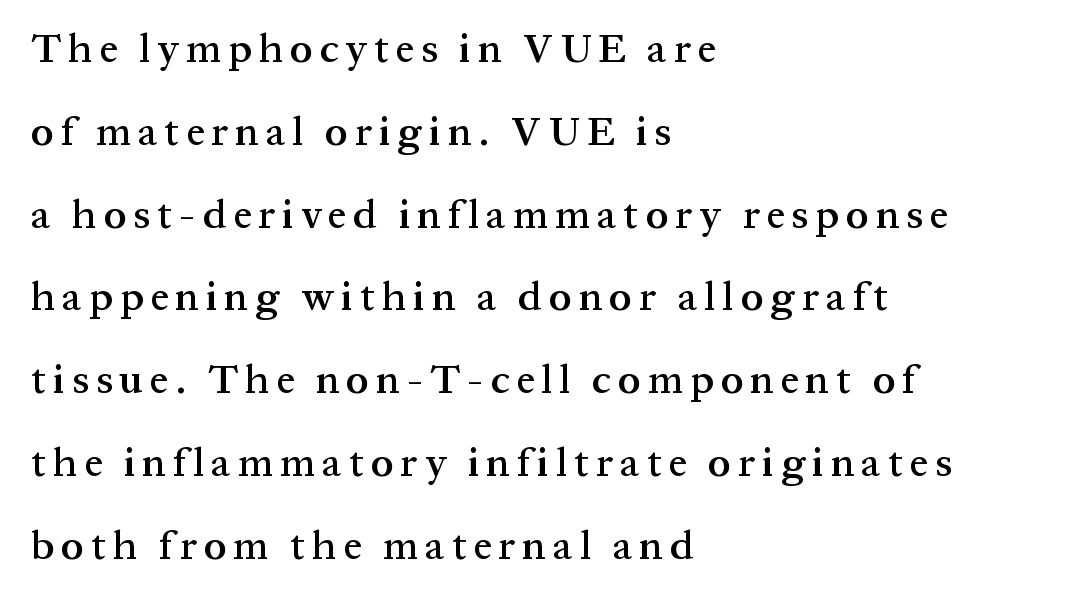
{"serif": "yes", "italic": "no", "bold": "semi", "weight": "semibold", "width": "normal", "stroke_contrast": "medium", "x_height": "medium", "monospaced": "no", "underline": "no", "align": "left", "line_spacing": "loose", "line_spacing_ratio": 2.07, "glyph_px": 40}
